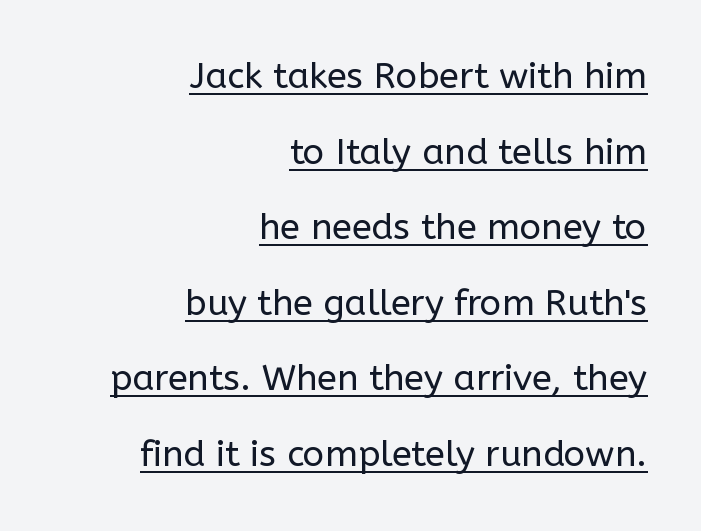
Q: Is the text bold? A: No.
Q: Is the text italic (slanted)? A: No, it is upright.
Q: Is the typeface a serif or a sans-serif typeface? A: Sans-serif.
Q: Is the text underlined? A: Yes.
Q: How is the paragraph aligned? A: Right-aligned.
Q: Is the spacing between letters normal or unusually wide? A: Normal.
Q: Is the spacing between lines tight, normal or loose? A: Loose.
Q: Width (condensed, normal, or wide)? A: Normal.
Q: Stroke contrast? A: Low.
Q: x-height? A: Medium.
Q: Monospaced? A: No.
